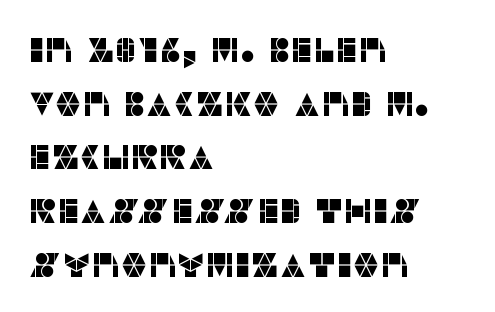
The face used here is rendered with its standard letterfit. Do the characters align in a grid? No, the font is proportional. Grotesque or geometric, the face here clearly has no serifs. A clean baseline with only descenders dipping below it. Evenly set lines give the paragraph a standard silhouette. No italicization has been applied; the sample stays upright.
